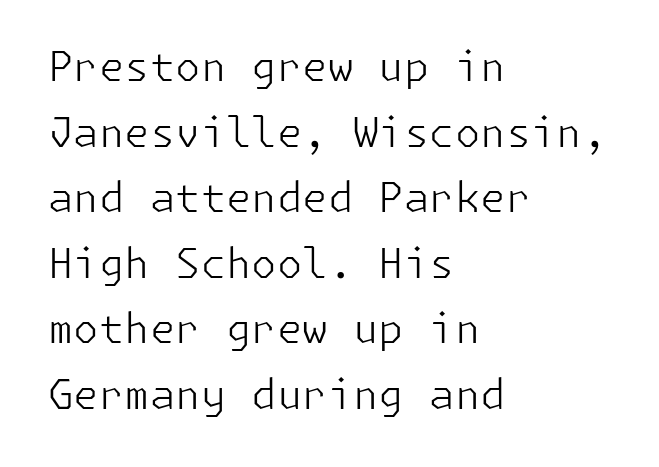
{"serif": "no", "italic": "no", "bold": "no", "weight": "light", "width": "normal", "stroke_contrast": "low", "x_height": "medium", "underline": "no", "align": "left", "line_spacing": "normal", "line_spacing_ratio": 1.6, "letter_spacing": "normal", "letter_spacing_em": 0.0, "glyph_px": 41}
